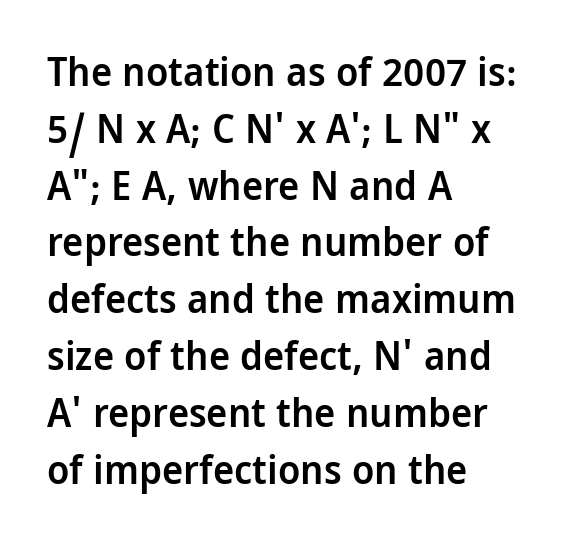
Looks like regular typesetting: each glyph gets only the width it needs. You can tell it's not italic because the verticals are truly vertical. Whoever set this chose a conventional vertical rhythm. Just letters on the line, the space beneath them empty. Nope, no serifs anywhere on these letters. Compared with an ordinary text face, these strokes are moderately heavier — a semibold.
